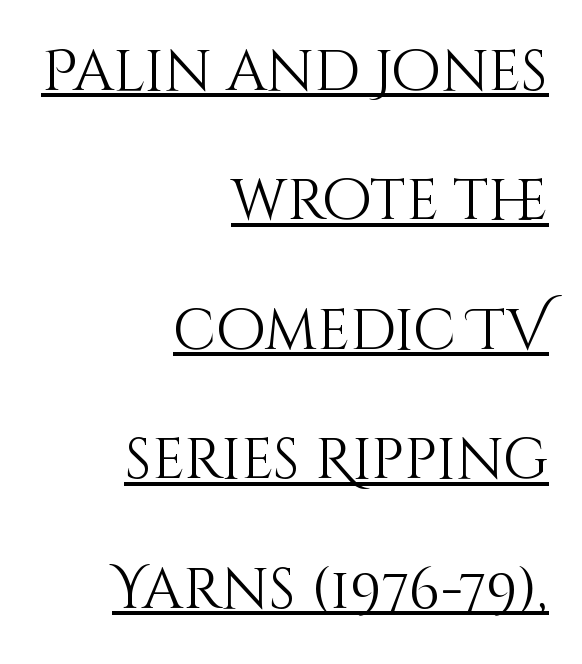
The image shows 57 px light type, upright; set right-aligned, loose line spacing (2.27x), normal letter spacing, underlined; medium stroke contrast and a large x-height.
